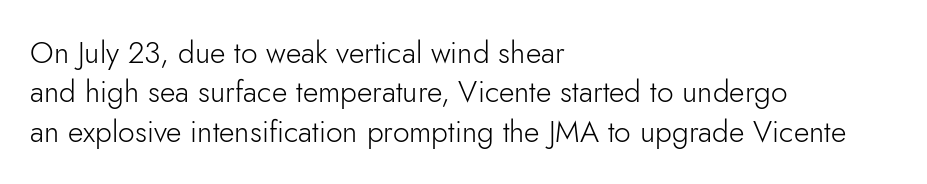
The image shows 30 px light sans-serif type, upright; set left-aligned, normal line spacing (1.31x), normal letter spacing, not underlined; low stroke contrast and a small x-height.
